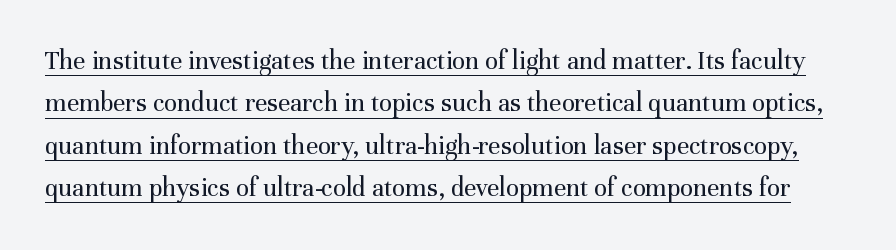
The image shows 27 px text type, upright; set normal line spacing (1.57x), normal letter spacing, underlined.
